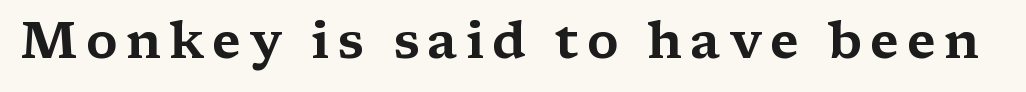
{"serif": "yes", "italic": "no", "width": "wide", "stroke_contrast": "medium", "x_height": "medium", "monospaced": "no", "underline": "no", "glyph_px": 51}
